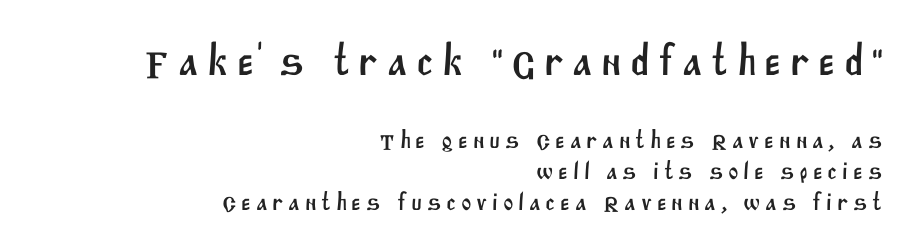
Q: Is the typeface a serif or a sans-serif typeface? A: Sans-serif.
Q: Is the text underlined? A: No.
Q: How is the paragraph aligned? A: Right-aligned.
Q: Which block of text is set in a larger size, the first (top) or the second (bottom)? A: The first (top) one.
Q: Width (condensed, normal, or wide)? A: Normal.
Q: Stroke contrast? A: Medium.
Q: x-height? A: Large.
Q: Monospaced? A: No.
